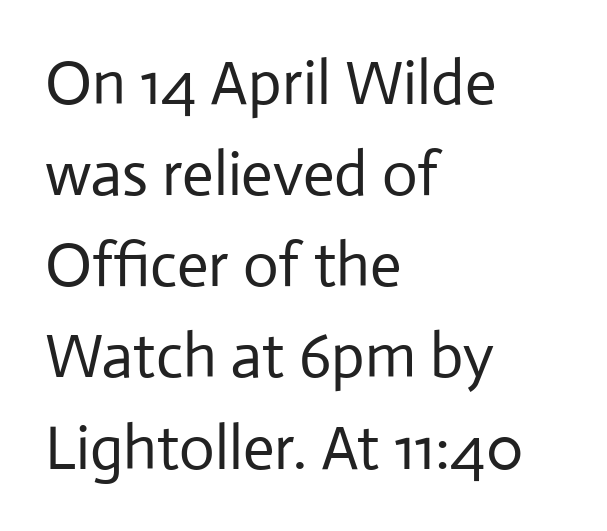
Q: Is the text bold? A: No.
Q: Is the text italic (slanted)? A: No, it is upright.
Q: Is the typeface a serif or a sans-serif typeface? A: Sans-serif.
Q: Is the text underlined? A: No.
Q: How is the paragraph aligned? A: Left-aligned.
Q: Is the spacing between letters normal or unusually wide? A: Normal.
Q: Is the spacing between lines tight, normal or loose? A: Normal.
Q: Width (condensed, normal, or wide)? A: Normal.
Q: Stroke contrast? A: Low.
Q: x-height? A: Medium.
Q: Monospaced? A: No.
